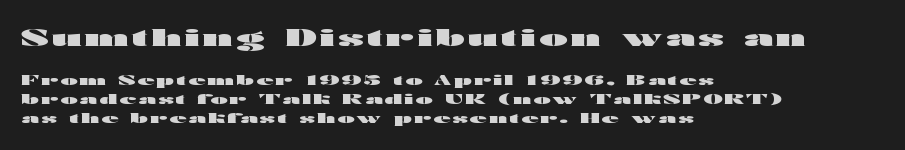
The image shows 23 px bold type, upright; set left-aligned, normal line spacing (1.35x), not underlined; the first (top) block is 1.64x larger.
